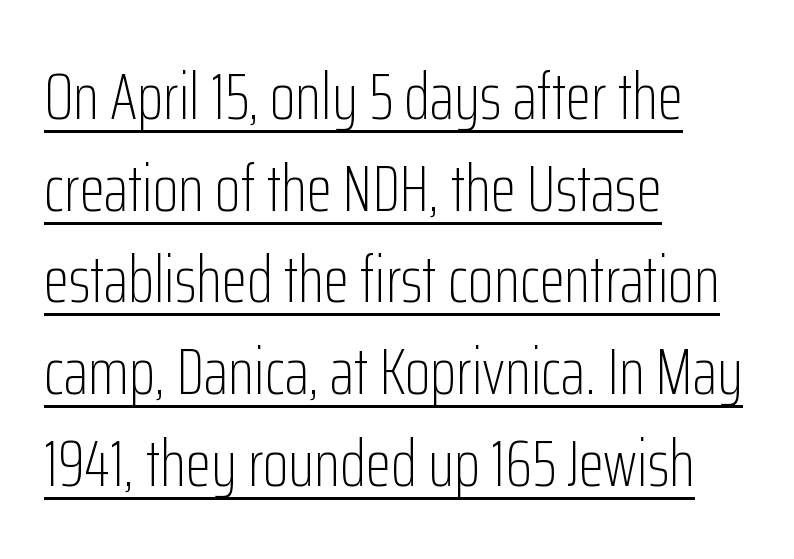
{"serif": "no", "italic": "no", "bold": "no", "weight": "light", "width": "condensed", "stroke_contrast": "low", "x_height": "medium", "monospaced": "no", "underline": "yes", "align": "left", "line_spacing": "normal", "line_spacing_ratio": 1.39, "letter_spacing": "normal", "letter_spacing_em": 0.0, "glyph_px": 66}
